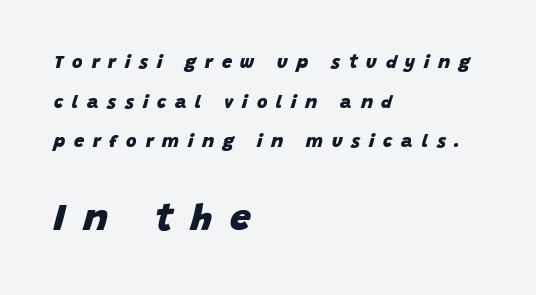
The image shows 37 px heavy type, italic (leaning right); set left-aligned, loose line spacing (2.2x), unusually wide letter spacing (+0.49 em), not underlined; the second (bottom) block is 2.06x larger; low stroke contrast and a large x-height.
